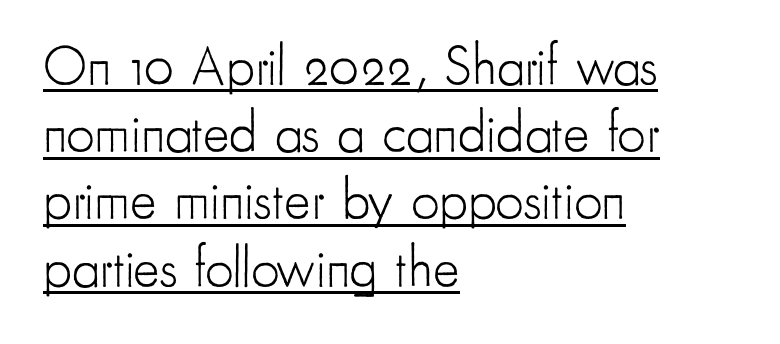
Weight: regular or lighter. This is the regular roman posture of the typeface. Look at the bottom of the vertical strokes: they stop flat, with no serifs. How are the letters spaced? Ordinarily, with no added tracking. Check the space under the baseline: a stroke is drawn there. Each letter keeps its own natural width here, so spacing adapts to shape.
